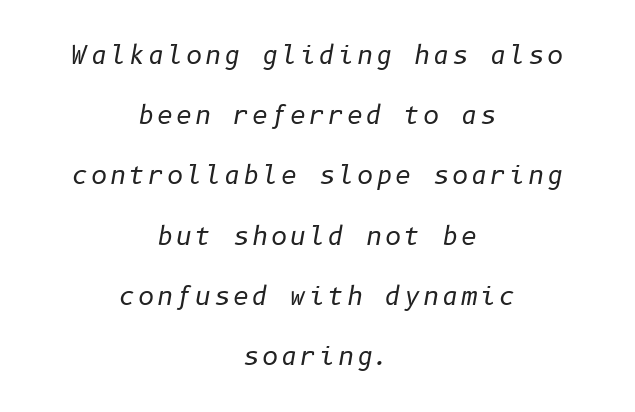
{"italic": "yes", "lean": "right", "slant_degrees": 10, "bold": "no", "underline": "no", "align": "center", "line_spacing": "loose", "line_spacing_ratio": 2.41, "glyph_px": 25}
